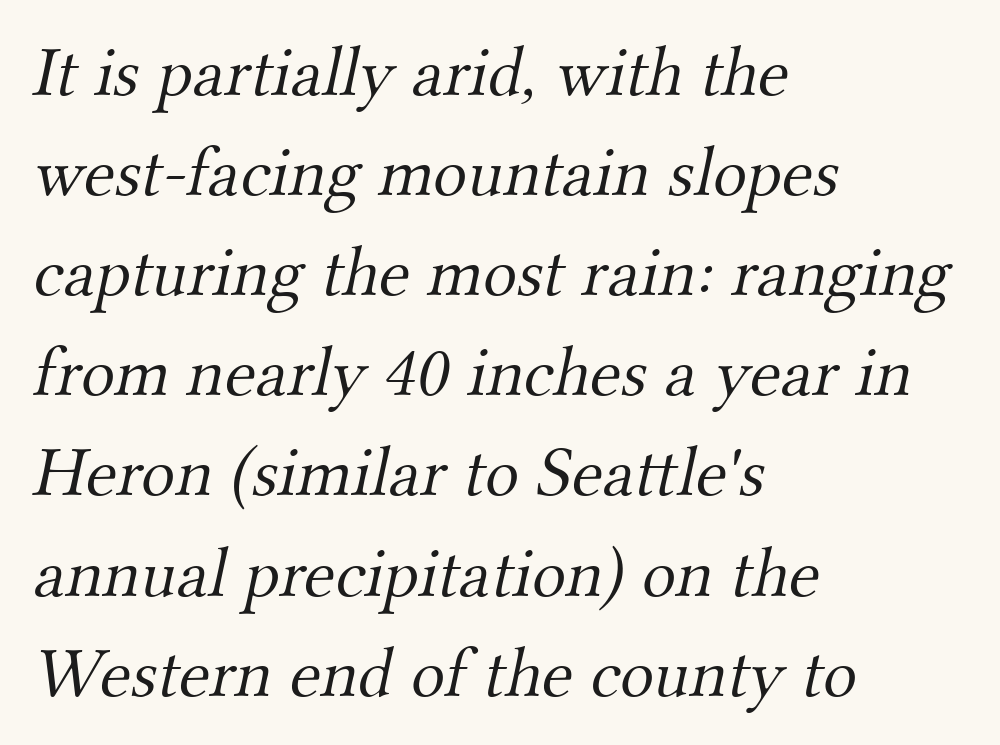
Nothing unusual about the tracking: characters are spaced as the font intends. The passage shown is not bold in any degree. The font family rendered here belongs to the serif group. Line spacing here is normal.
